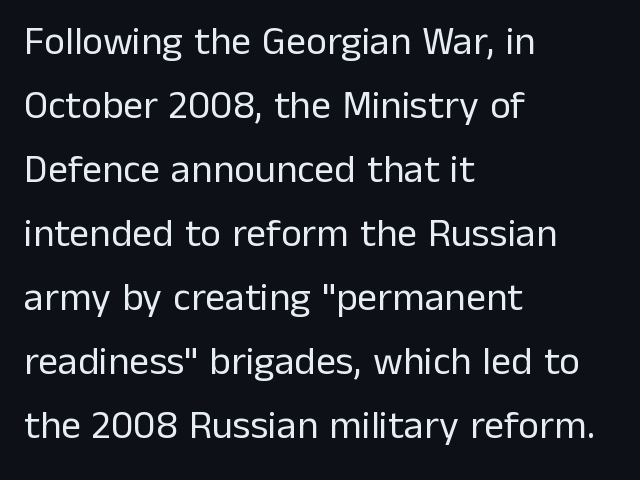
The image shows 40 px regular-weight sans-serif type, upright; set left-aligned, normal line spacing (1.6x), normal letter spacing, not underlined; low stroke contrast and a medium x-height.
